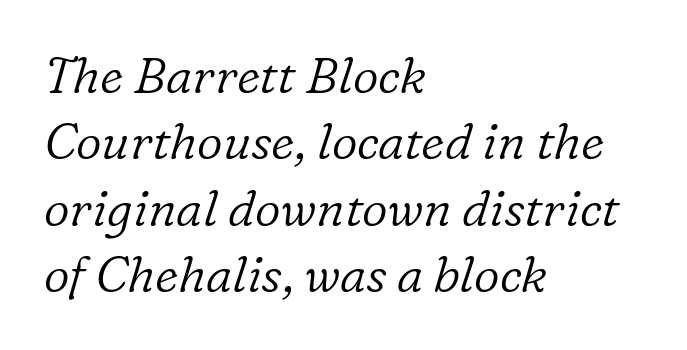
The image shows 50 px light serif type, italic (leaning right); set left-aligned, normal line spacing (1.33x), normal letter spacing, not underlined; low stroke contrast and a medium x-height.
